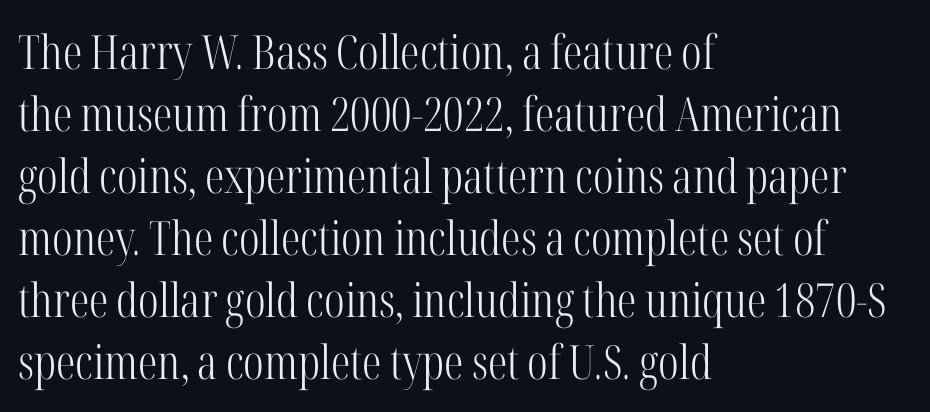
Q: Is the text bold? A: No.
Q: Is the text italic (slanted)? A: No, it is upright.
Q: Is the typeface a serif or a sans-serif typeface? A: Serif.
Q: Is the text underlined? A: No.
Q: How is the paragraph aligned? A: Left-aligned.
Q: Is the spacing between letters normal or unusually wide? A: Normal.
Q: Is the spacing between lines tight, normal or loose? A: Normal.
Q: Width (condensed, normal, or wide)? A: Condensed.
Q: Stroke contrast? A: High.
Q: x-height? A: Medium.
Q: Monospaced? A: No.
